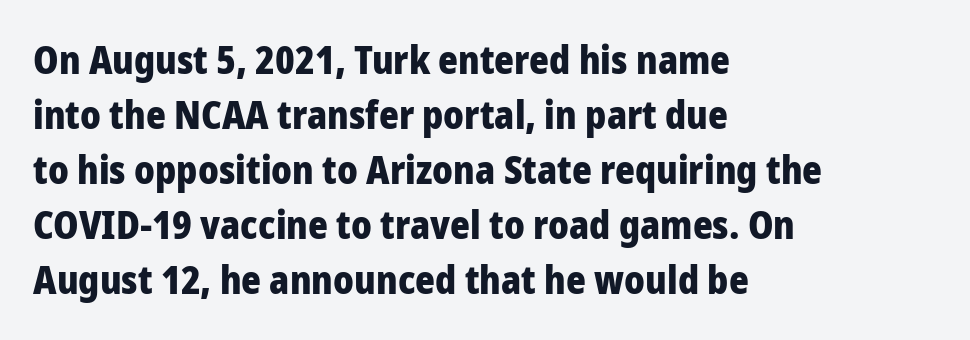
The image shows 38 px heavy sans-serif type, upright; set left-aligned, normal line spacing (1.45x), normal letter spacing, not underlined; low stroke contrast and a medium x-height.
